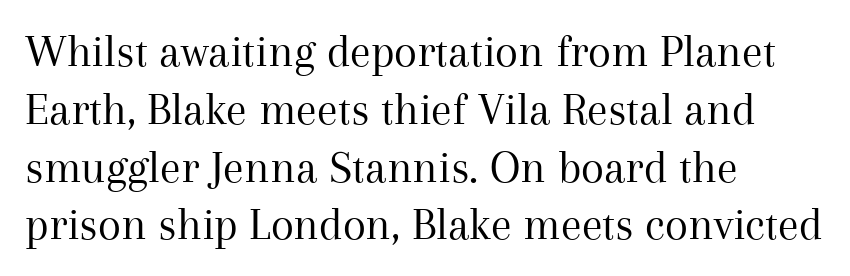
{"serif": "yes", "italic": "no", "bold": "no", "weight": "regular", "width": "normal", "stroke_contrast": "medium", "x_height": "medium", "monospaced": "no", "underline": "no", "align": "left", "line_spacing_ratio": 1.23, "letter_spacing": "normal", "letter_spacing_em": 0.0, "glyph_px": 47}
